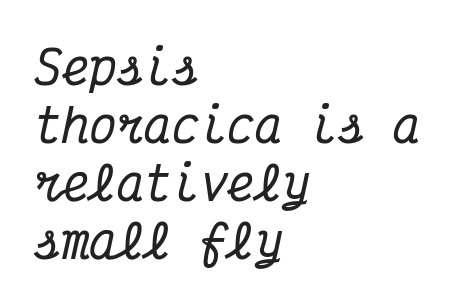
The image shows 46 px condensed serif type, italic (leaning right), monospaced; set left-aligned, normal line spacing (1.26x), normal letter spacing, not underlined; medium stroke contrast and a medium x-height.
